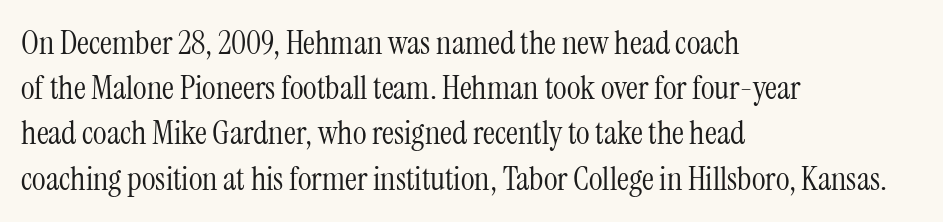
The image shows 33 px light, condensed serif type, upright; set left-aligned, normal line spacing (1.37x), normal letter spacing, not underlined; medium stroke contrast and a medium x-height.
